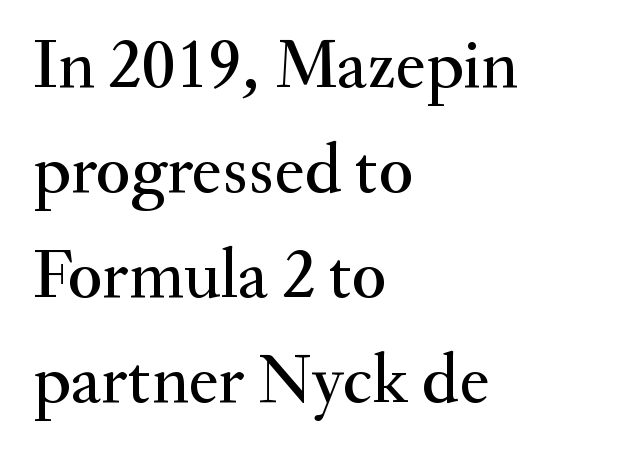
Has an underline been added? It has not. Is there much room between lines? A standard amount, neither cramped nor airy. Short note: letters normally spaced. Does the copy run flush right? No — it runs flush left.
